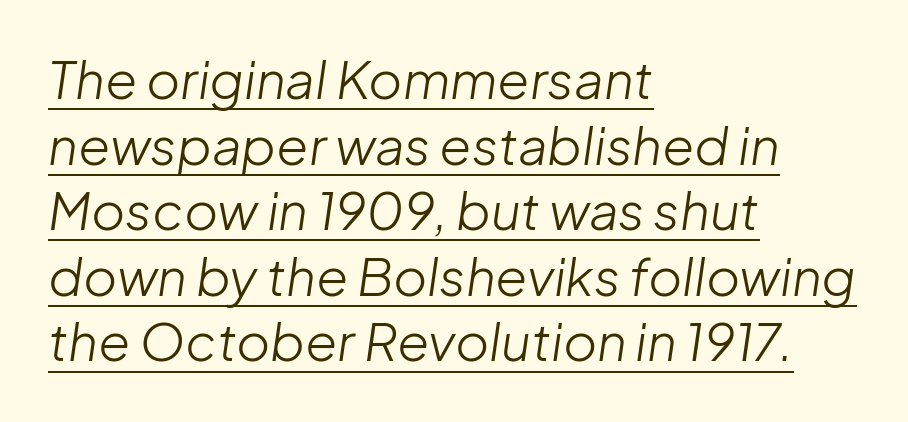
The rendering uses the underline text-decoration. These glyphs show unthickened strokes, regular width or finer. Nothing unusual about the tracking: characters are spaced as the font intends. Casual observation: everything's shoved over to the left. You could not count columns in this text — the font is proportionally spaced. Interline gaps are of average width in this sample.
